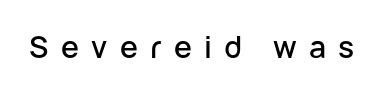
Q: Is the text italic (slanted)? A: No, it is upright.
Q: Is the typeface a serif or a sans-serif typeface? A: Sans-serif.
Q: Is the text underlined? A: No.
Q: Is the spacing between letters normal or unusually wide? A: Unusually wide.
Q: Width (condensed, normal, or wide)? A: Normal.
Q: Stroke contrast? A: Low.
Q: x-height? A: Medium.
Q: Monospaced? A: No.
